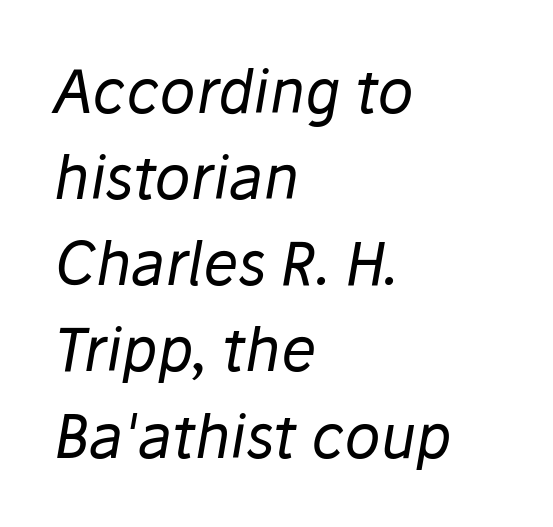
These lines are rendered in a variable-pitch font. The lines are quadded left. This is oblique type, the kind used for emphasis or titles. The block of text has a typical density, with ordinary space between rows.
